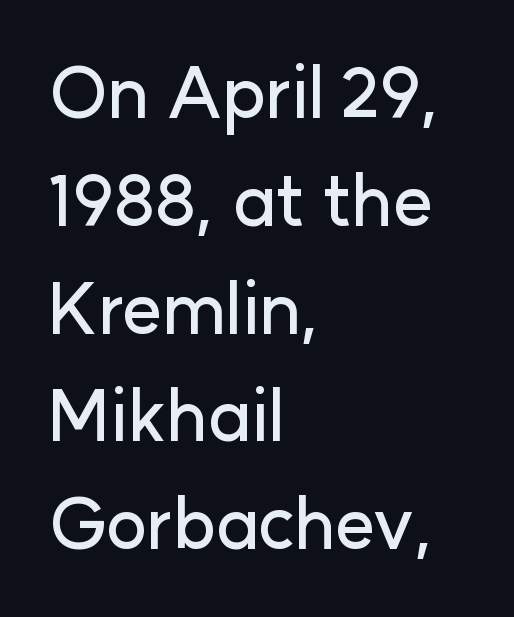
{"serif": "no", "italic": "no", "width": "normal", "stroke_contrast": "low", "x_height": "medium", "monospaced": "no", "underline": "no", "align": "left", "line_spacing": "normal", "line_spacing_ratio": 1.54, "letter_spacing": "normal", "letter_spacing_em": 0.0, "glyph_px": 70}
